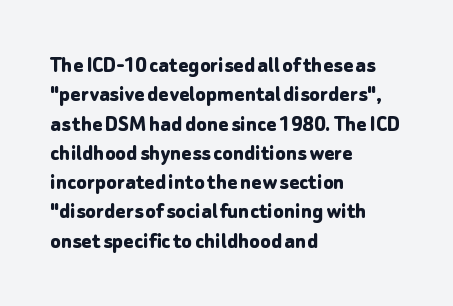
Q: Is the text bold? A: Yes.
Q: Is the text italic (slanted)? A: No, it is upright.
Q: Is the text underlined? A: No.
Q: How is the paragraph aligned? A: Left-aligned.
Q: Is the spacing between letters normal or unusually wide? A: Normal.
